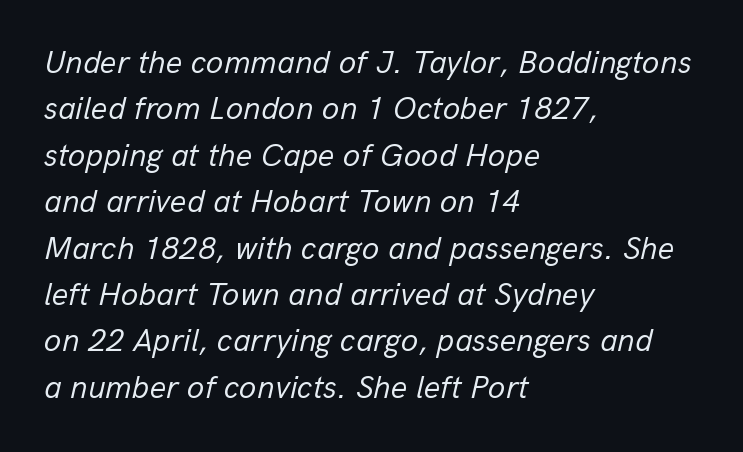
The image shows 32 px regular-weight type, italic (leaning right); set left-aligned, normal line spacing (1.45x), normal letter spacing, not underlined; low stroke contrast and a medium x-height.
